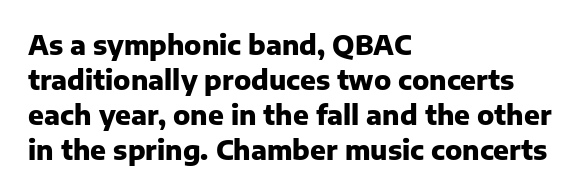
{"italic": "no", "bold": "yes", "underline": "no", "align": "left", "line_spacing": "normal", "line_spacing_ratio": 1.34, "letter_spacing": "normal", "letter_spacing_em": 0.0, "glyph_px": 26}
